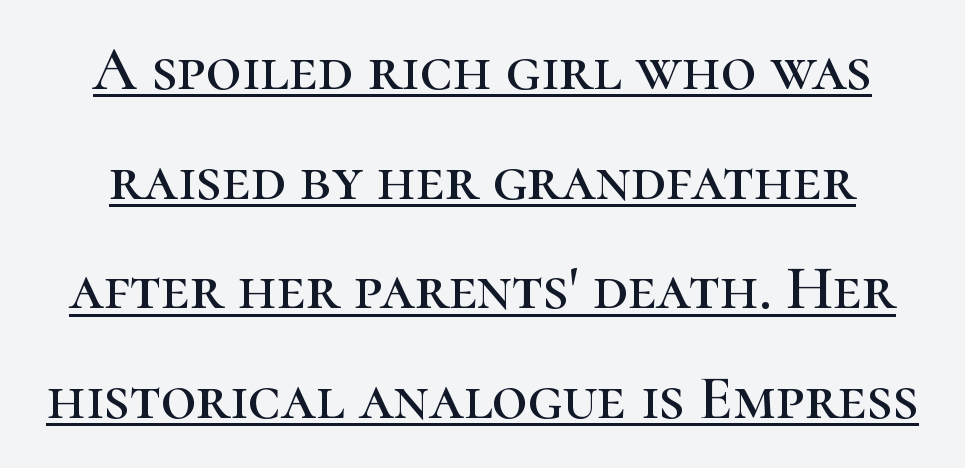
The image shows 62 px serif type, upright; set line spacing 1.77x, normal letter spacing, underlined; high stroke contrast and a medium x-height.
